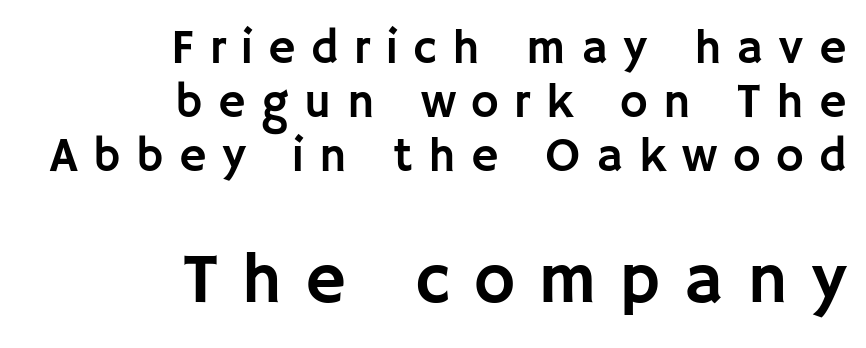
The designer gave the closing block more size than the opening block. A roman cut, with each character standing at attention. Regarding leading, the lines here are crowded together. The horizontal fit of the characters is loose and conspicuously gappy. Casual observation: everything's shoved over to the right. Any mark beneath the type? The region is blank.
